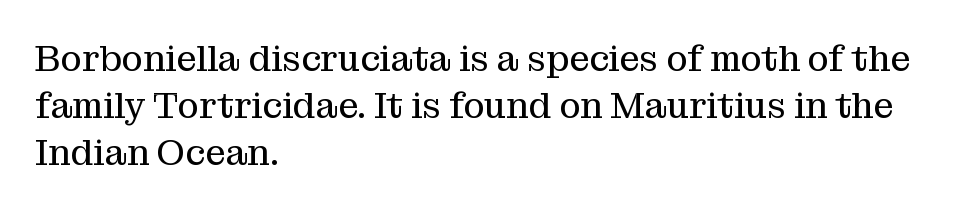
Yep, those are serifs on the letters. Casual observation: everything's shoved over to the left. The passage shown is not underscored anywhere. These lines were composed using upright roman letters. Proportional: the letters do not fall into vertical columns.
